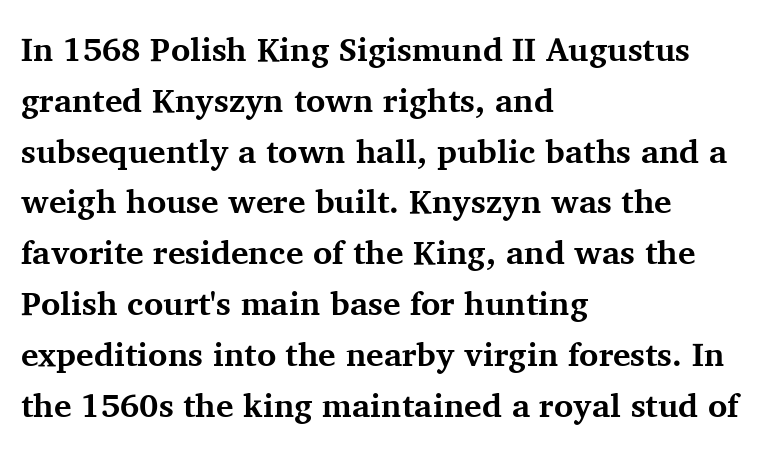
{"serif": "yes", "italic": "no", "bold": "yes", "weight": "bold", "width": "normal", "stroke_contrast": "medium", "x_height": "medium", "monospaced": "no", "underline": "no", "align": "left", "line_spacing": "normal", "line_spacing_ratio": 1.54, "letter_spacing": "normal", "letter_spacing_em": 0.0, "glyph_px": 33}
